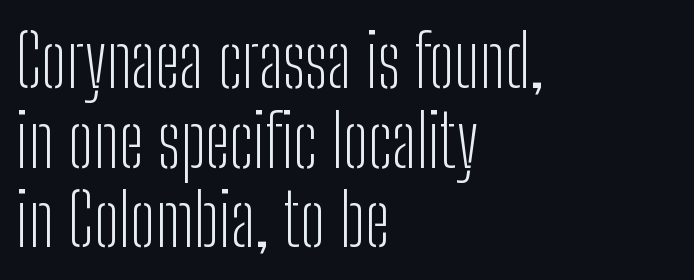
A light-to-regular cut is what we see here. The face used here is proportionally spaced, like ordinary book or web type. Is this a sans? Yes — the strokes have no serifs. Letter spacing: default.
